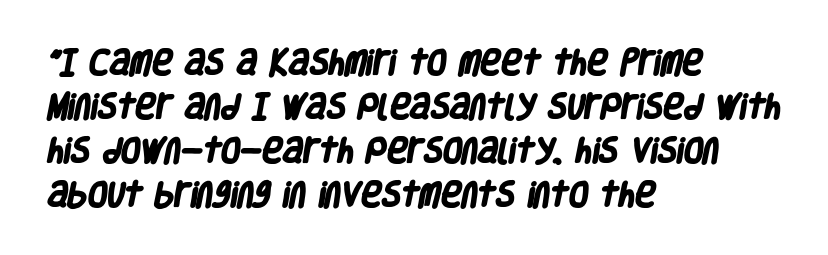
{"serif": "no", "bold": "yes", "weight": "heavy", "width": "condensed", "stroke_contrast": "low", "x_height": "large", "monospaced": "no", "underline": "no", "align": "left", "line_spacing": "normal", "line_spacing_ratio": 1.57, "letter_spacing": "normal", "letter_spacing_em": 0.0, "glyph_px": 28}
